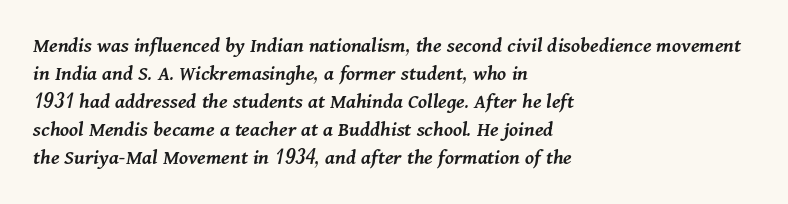
{"italic": "yes", "lean": "right", "slant_degrees": 11, "bold": "semi", "underline": "no", "align": "left", "line_spacing": "normal", "line_spacing_ratio": 1.27, "letter_spacing": "normal", "letter_spacing_em": 0.0, "glyph_px": 22}
